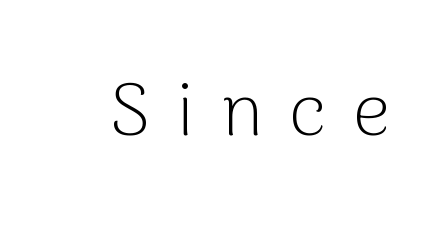
Notice how the stems are strictly vertical — no italics here. The face used here is rendered with a markedly widened letterfit. Note the varied advance widths — an 'i' is clearly narrower than an 'm'. The words here are not underlined. A typesetter would label this face a sans.
